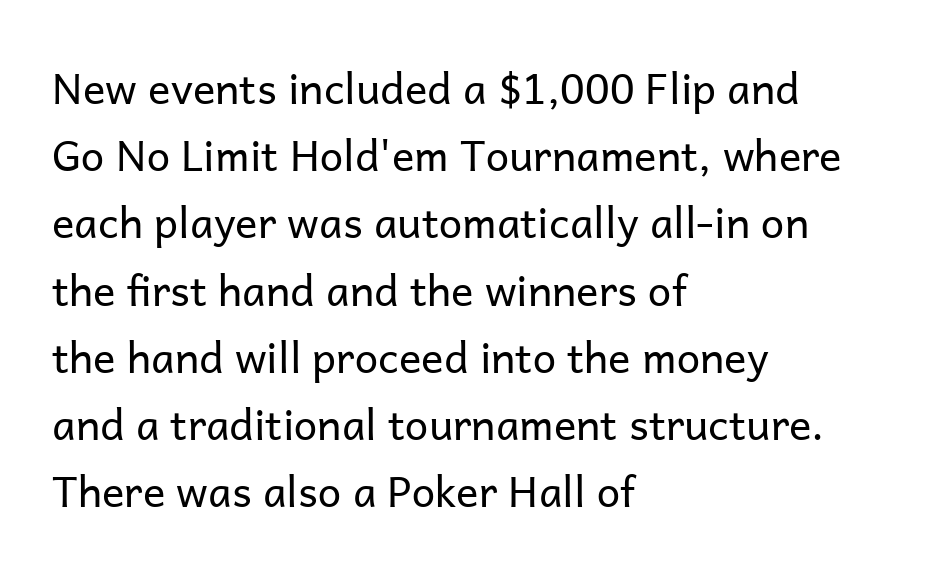
The letters carry no serifs — their stems end cleanly without finishing strokes. How would I describe the line gaps? Plain and ordinary. Quick note: not italic, upright. One-word summary of the alignment: left. On a weight scale, this lands at 450 or below.
